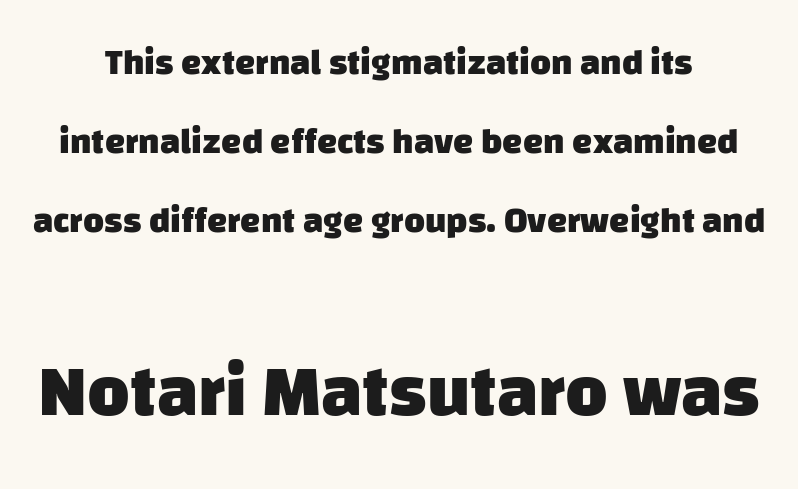
The image shows 73 px heavy sans-serif type; set loose line spacing (2.2x), normal letter spacing, not underlined; the second (bottom) block is 2.03x larger; low stroke contrast and a large x-height.
